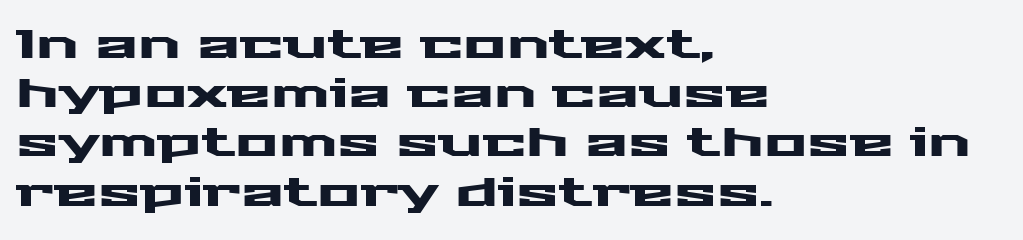
{"serif": "no", "italic": "no", "width": "wide", "stroke_contrast": "medium", "x_height": "medium", "monospaced": "no", "underline": "no", "align": "left", "line_spacing_ratio": 1.23, "letter_spacing": "normal", "letter_spacing_em": 0.0, "glyph_px": 40}
